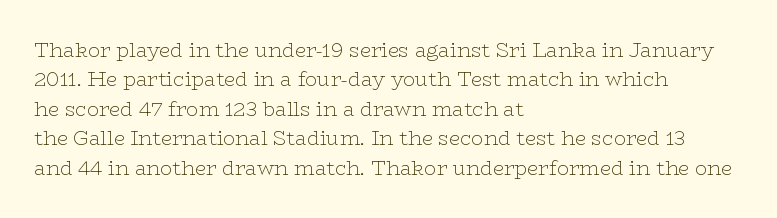
Look at the tracking — it's just the regular setting, nothing added. This sample keeps an unexceptional amount of space between lines. A typesetter would mark this as roman, not italic. Each row of text sits above clean, open space. Ink coverage per letter is moderate at most. This rendering uses left alignment, leaving the right contour irregular.
